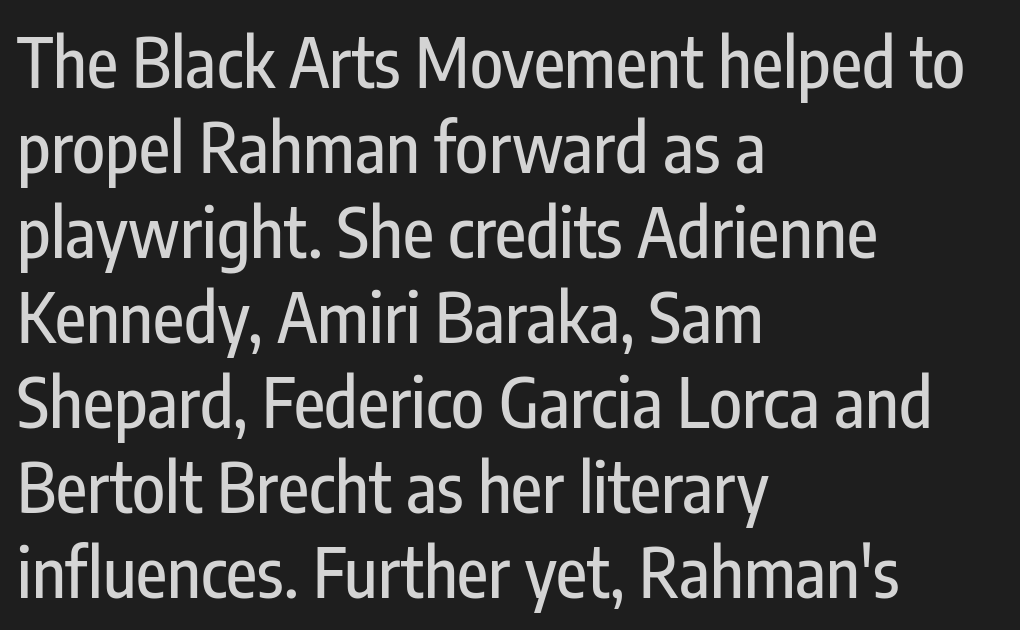
The image shows 68 px condensed sans-serif type, upright; set left-aligned, normal line spacing (1.25x), normal letter spacing, not underlined; low stroke contrast and a medium x-height.
